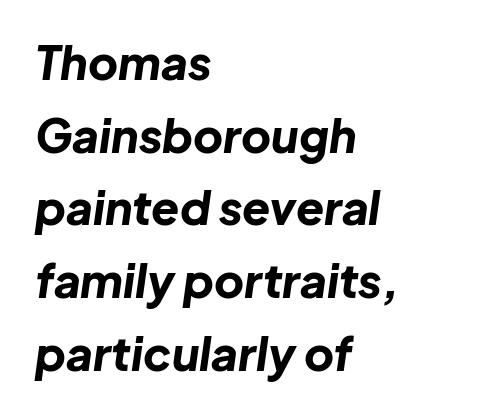
{"italic": "yes", "lean": "right", "slant_degrees": 8, "bold": "yes", "weight": "bold", "width": "normal", "stroke_contrast": "low", "x_height": "medium", "monospaced": "no", "underline": "no", "align": "left", "line_spacing": "normal", "line_spacing_ratio": 1.58, "letter_spacing": "normal", "letter_spacing_em": 0.0, "glyph_px": 46}
